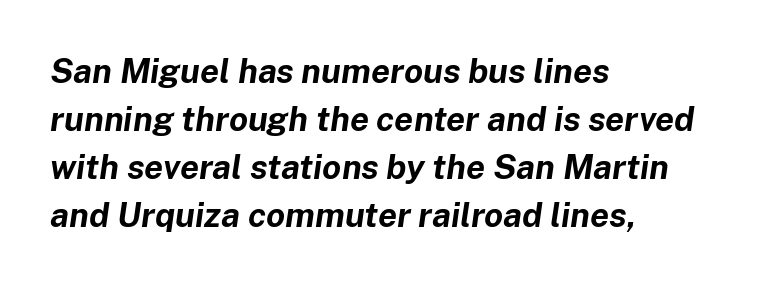
The image shows 34 px bold type, italic (leaning right); set left-aligned, normal line spacing (1.41x), normal letter spacing, not underlined; low stroke contrast and a medium x-height.
